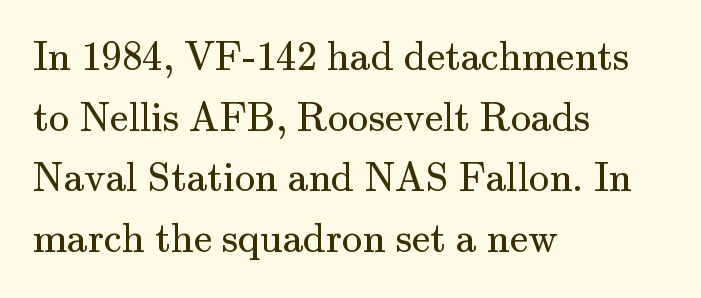
The lines sit at an ordinary, default distance from one another. Weight class: somewhere from thin through regular. You can tell from the footed stems that serif type was used. Clear beneath every line of the passage. The rendering keeps characters at their native spacing. The face used here is proportionally spaced, like ordinary book or web type.
